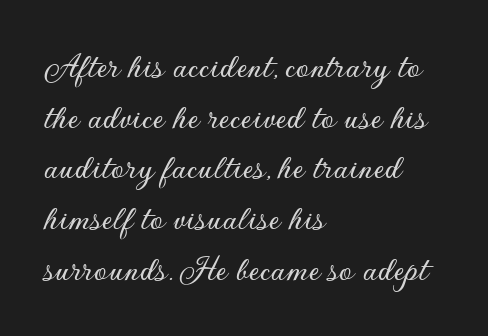
The image shows 37 px sans-serif type; set left-aligned, normal line spacing (1.37x), normal letter spacing, not underlined; low stroke contrast and a small x-height.
